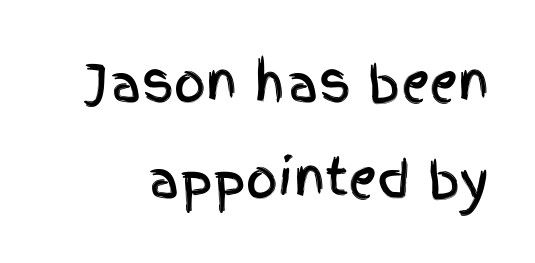
Q: Is the text italic (slanted)? A: No, it is upright.
Q: Is the typeface a serif or a sans-serif typeface? A: Sans-serif.
Q: Is the text underlined? A: No.
Q: Is the spacing between letters normal or unusually wide? A: Normal.
Q: Is the spacing between lines tight, normal or loose? A: Loose.
Q: Width (condensed, normal, or wide)? A: Condensed.
Q: x-height? A: Large.
Q: Monospaced? A: No.
